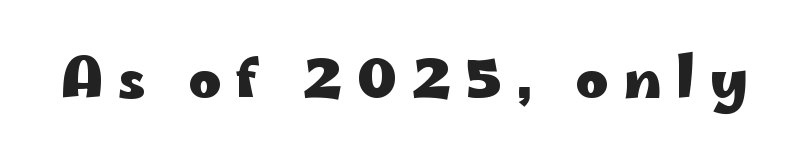
This sample uses an upright cut, with every glyph sitting square on the baseline. A typesetter would call this proportional, since set widths differ per character. Words appear elongated and porous because spacing is wide. Any mark beneath the type? The region is blank.
